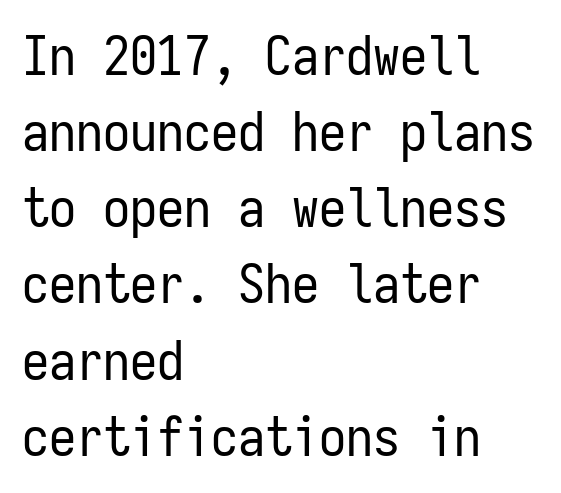
Q: Is the text bold? A: No.
Q: Is the text italic (slanted)? A: No, it is upright.
Q: Is the typeface a serif or a sans-serif typeface? A: Sans-serif.
Q: Is the text underlined? A: No.
Q: How is the paragraph aligned? A: Left-aligned.
Q: Is the spacing between letters normal or unusually wide? A: Normal.
Q: Is the spacing between lines tight, normal or loose? A: Normal.
Q: Width (condensed, normal, or wide)? A: Condensed.
Q: Stroke contrast? A: Low.
Q: x-height? A: Medium.
Q: Monospaced? A: Yes.
